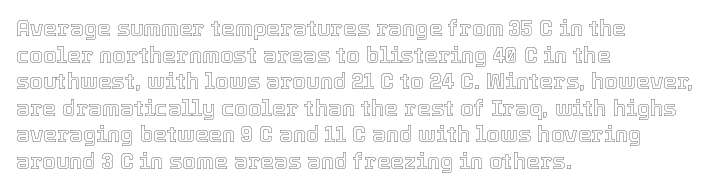
Q: Is the text italic (slanted)? A: No, it is upright.
Q: Is the text underlined? A: No.
Q: How is the paragraph aligned? A: Left-aligned.
Q: Is the spacing between letters normal or unusually wide? A: Normal.
